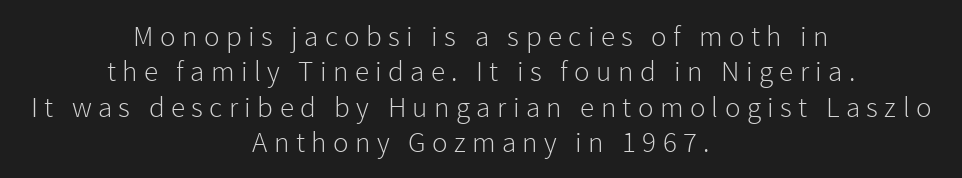
{"serif": "no", "italic": "no", "bold": "no", "weight": "light", "width": "normal", "x_height": "medium", "monospaced": "no", "underline": "no", "align": "center", "line_spacing_ratio": 1.22, "letter_spacing": "wide", "letter_spacing_em": 0.22, "glyph_px": 29}
